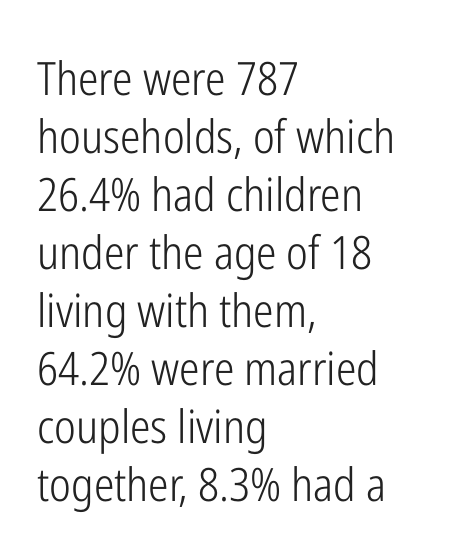
{"serif": "no", "italic": "no", "bold": "no", "weight": "light", "width": "condensed", "stroke_contrast": "low", "x_height": "medium", "monospaced": "no", "underline": "no", "align": "left", "line_spacing": "normal", "line_spacing_ratio": 1.26, "letter_spacing": "normal", "letter_spacing_em": 0.0, "glyph_px": 46}
